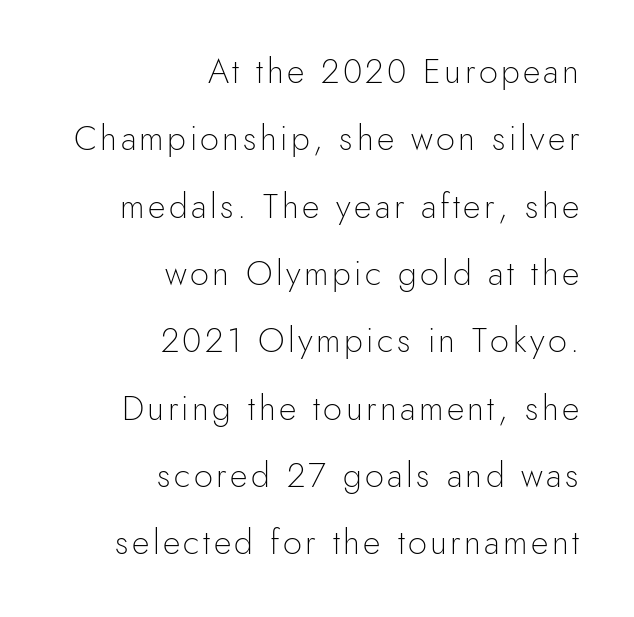
The image shows 34 px light sans-serif type, upright; set right-aligned, loose line spacing (1.98x), not underlined; a small x-height.
